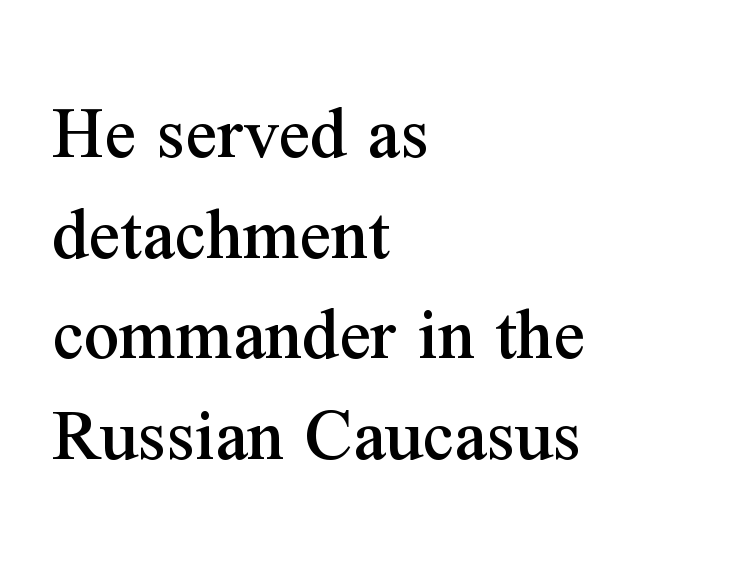
Q: Is the text italic (slanted)? A: No, it is upright.
Q: Is the typeface a serif or a sans-serif typeface? A: Serif.
Q: Is the text underlined? A: No.
Q: How is the paragraph aligned? A: Left-aligned.
Q: Is the spacing between letters normal or unusually wide? A: Normal.
Q: Is the spacing between lines tight, normal or loose? A: Normal.
Q: Width (condensed, normal, or wide)? A: Normal.
Q: Stroke contrast? A: Medium.
Q: x-height? A: Medium.
Q: Monospaced? A: No.
